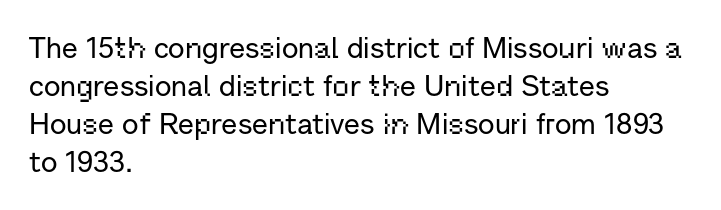
{"serif": "no", "italic": "no", "width": "normal", "stroke_contrast": "low", "x_height": "medium", "monospaced": "no", "underline": "no", "align": "left", "line_spacing": "normal", "line_spacing_ratio": 1.31, "letter_spacing": "normal", "letter_spacing_em": 0.0, "glyph_px": 29}
